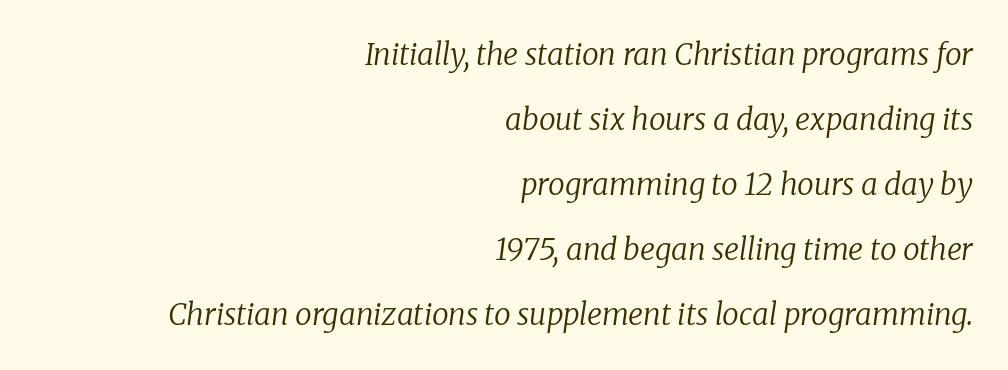
The image shows 30 px regular-weight serif type, italic (leaning right); set right-aligned, loose line spacing (2.17x), normal letter spacing, not underlined; low stroke contrast and a medium x-height.
